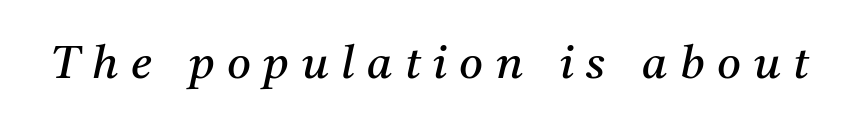
{"serif": "yes", "italic": "yes", "lean": "right", "slant_degrees": 11, "bold": "no", "weight": "regular", "width": "normal", "stroke_contrast": "medium", "x_height": "medium", "monospaced": "no", "underline": "no", "letter_spacing": "wide", "letter_spacing_em": 0.27, "glyph_px": 46}
